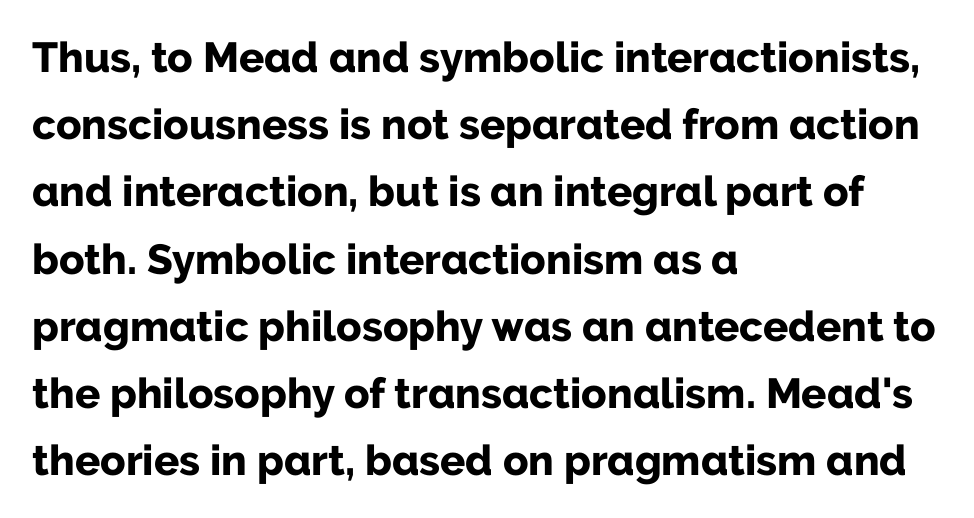
{"serif": "no", "italic": "no", "bold": "yes", "weight": "bold", "width": "normal", "stroke_contrast": "low", "x_height": "medium", "monospaced": "no", "underline": "no", "align": "left", "line_spacing": "normal", "line_spacing_ratio": 1.6, "letter_spacing": "normal", "letter_spacing_em": 0.0, "glyph_px": 42}
